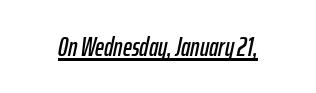
The image shows 27 px text type, italic (leaning right); set normal letter spacing, underlined.
